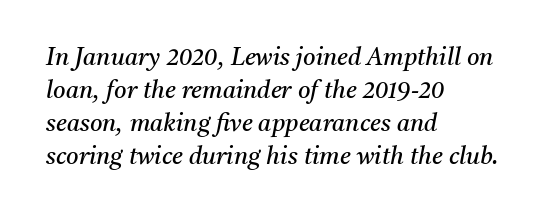
Q: Is the text bold? A: No.
Q: Is the text italic (slanted)? A: Yes, it leans right by about 11 degrees.
Q: Is the text underlined? A: No.
Q: How is the paragraph aligned? A: Left-aligned.
Q: Is the spacing between letters normal or unusually wide? A: Normal.
Q: Is the spacing between lines tight, normal or loose? A: Normal.
